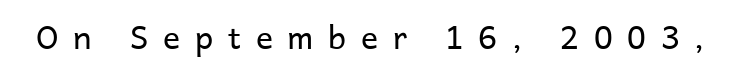
The image shows 32 px regular-weight sans-serif type, upright; set unusually wide letter spacing (+0.46 em), not underlined; low stroke contrast and a medium x-height.
